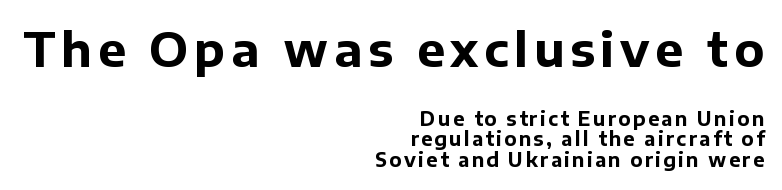
The image shows 47 px bold sans-serif type, upright; set right-aligned, tight line spacing (1.07x), not underlined; the first (top) block is 2.47x larger; low stroke contrast and a medium x-height.
